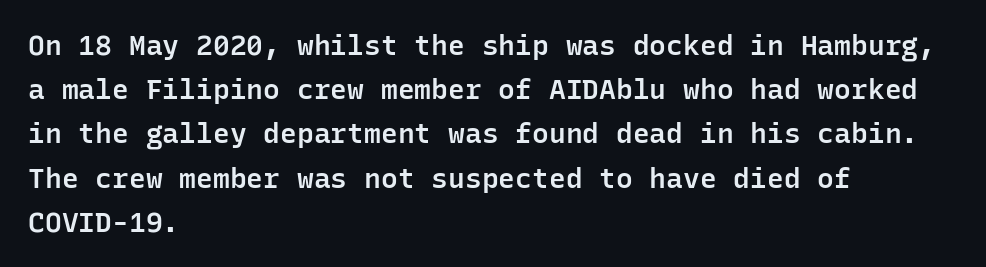
The image shows 28 px semibold sans-serif type, upright, monospaced; set left-aligned, normal line spacing (1.58x), normal letter spacing, not underlined; low stroke contrast and a medium x-height.
